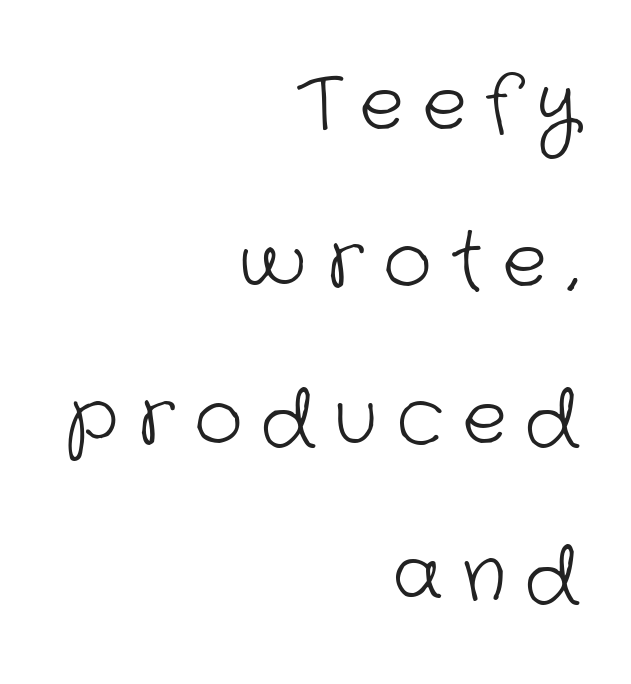
{"serif": "no", "bold": "no", "weight": "light", "width": "normal", "stroke_contrast": "low", "x_height": "medium", "monospaced": "no", "underline": "no", "align": "right", "line_spacing": "loose", "line_spacing_ratio": 2.12, "letter_spacing": "wide", "letter_spacing_em": 0.27, "glyph_px": 74}
